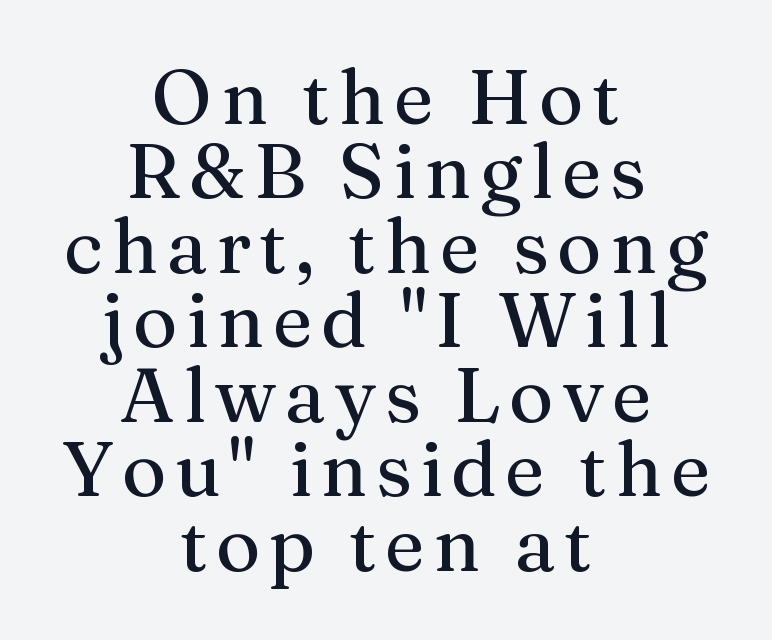
Classification — serif. Honestly, there is no underline to notice here at all. Upright lettering throughout. The letters advance in unequal steps, a hallmark of proportional type.
